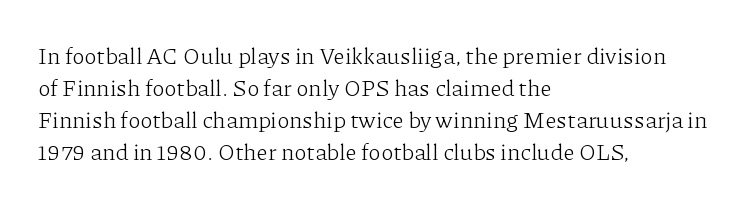
Caption: standard tracking, unaltered. Does the leading feel generous? No, just average. The lines are quadded left. Check the space under the baseline: it is left empty.
